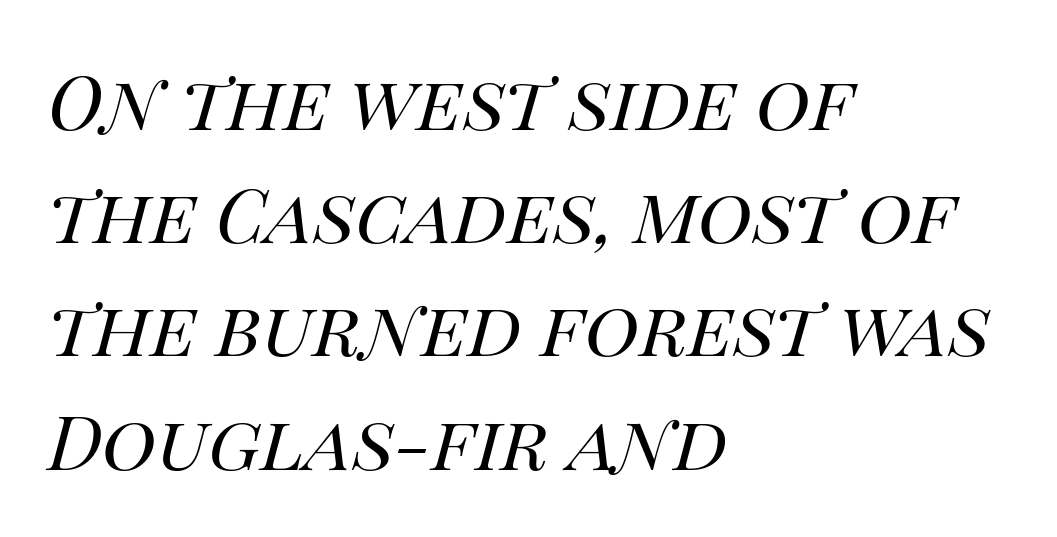
Q: Is the text bold? A: No.
Q: Is the text italic (slanted)? A: Yes, it leans right by about 14 degrees.
Q: Is the text underlined? A: No.
Q: How is the paragraph aligned? A: Left-aligned.
Q: Is the spacing between letters normal or unusually wide? A: Normal.
Q: Is the spacing between lines tight, normal or loose? A: Normal.
Q: Width (condensed, normal, or wide)? A: Normal.
Q: Stroke contrast? A: High.
Q: x-height? A: Large.
Q: Monospaced? A: No.
